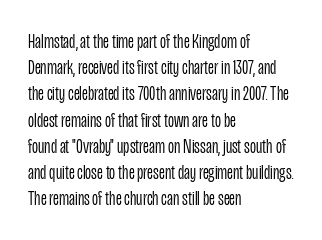
The image shows 21 px text type, upright; set left-aligned, normal line spacing (1.25x), normal letter spacing, not underlined.
